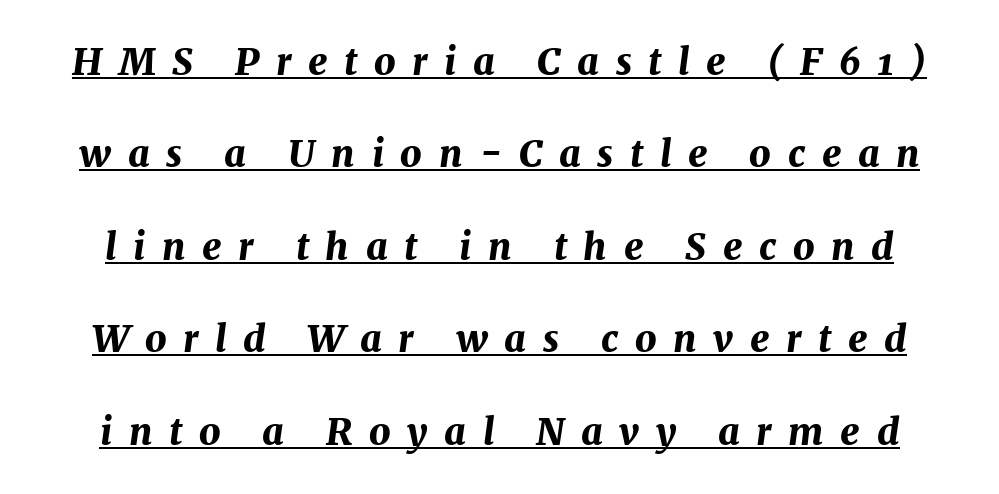
The image shows 37 px bold type, italic (leaning right); set loose line spacing (2.5x), unusually wide letter spacing (+0.45 em), underlined; medium stroke contrast and a medium x-height.
